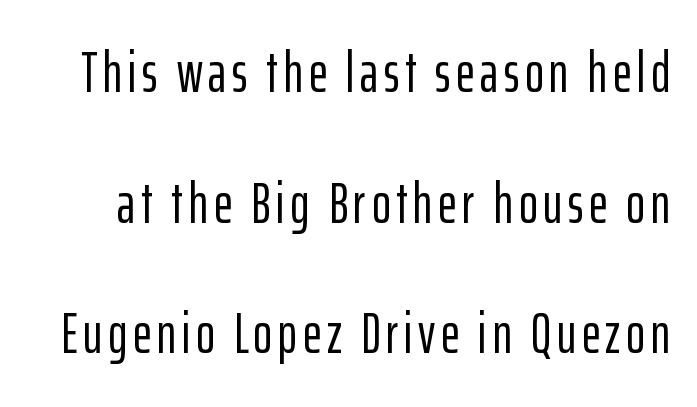
{"serif": "no", "italic": "no", "width": "condensed", "stroke_contrast": "low", "x_height": "medium", "monospaced": "no", "underline": "no", "line_spacing": "loose", "line_spacing_ratio": 2.29, "glyph_px": 57}
